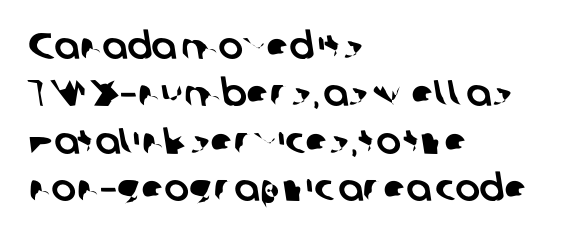
{"serif": "no", "width": "normal", "stroke_contrast": "low", "x_height": "medium", "monospaced": "no", "underline": "no", "align": "left", "line_spacing": "normal", "line_spacing_ratio": 1.28, "letter_spacing": "normal", "letter_spacing_em": 0.0, "glyph_px": 37}
